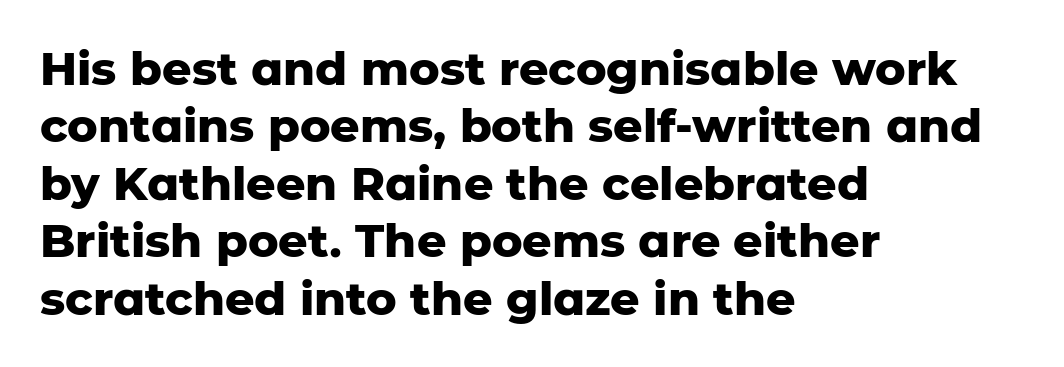
{"serif": "no", "italic": "no", "bold": "yes", "weight": "heavy", "width": "normal", "stroke_contrast": "low", "x_height": "medium", "monospaced": "no", "underline": "no", "align": "left", "line_spacing": "normal", "line_spacing_ratio": 1.25, "letter_spacing": "normal", "letter_spacing_em": 0.0, "glyph_px": 46}
